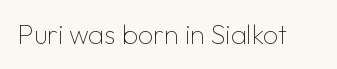
{"italic": "no", "bold": "no", "underline": "no", "letter_spacing": "normal", "letter_spacing_em": 0.0, "glyph_px": 27}
